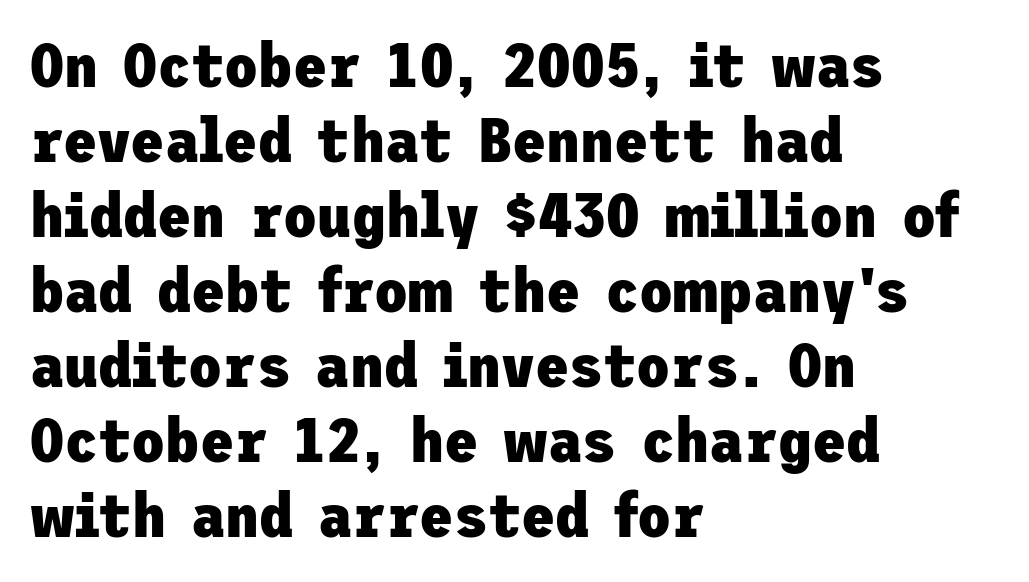
Q: Is the text bold? A: Yes.
Q: Is the text italic (slanted)? A: No, it is upright.
Q: Is the typeface a serif or a sans-serif typeface? A: Sans-serif.
Q: Is the text underlined? A: No.
Q: How is the paragraph aligned? A: Left-aligned.
Q: Is the spacing between letters normal or unusually wide? A: Normal.
Q: Width (condensed, normal, or wide)? A: Normal.
Q: Stroke contrast? A: Low.
Q: x-height? A: Medium.
